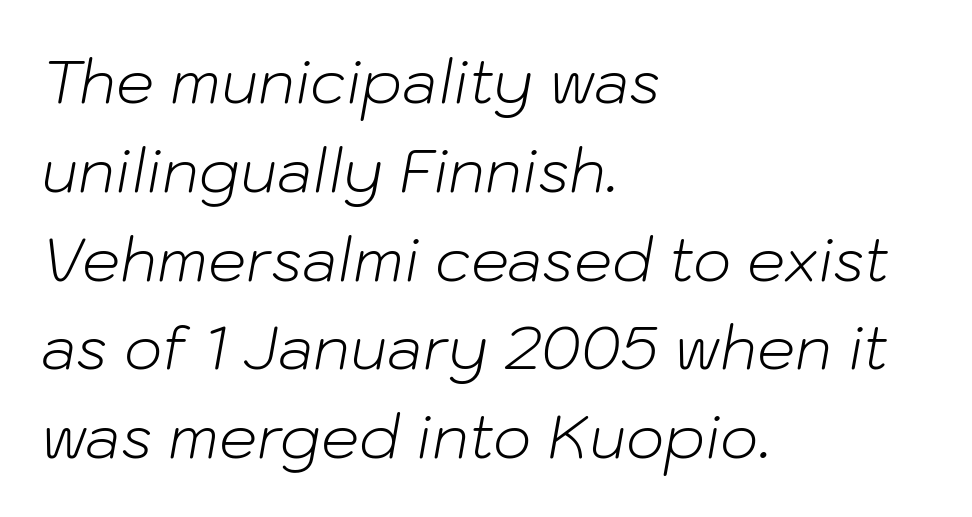
Q: Is the text bold? A: No.
Q: Is the text italic (slanted)? A: Yes, it leans right by about 10 degrees.
Q: Is the text underlined? A: No.
Q: How is the paragraph aligned? A: Left-aligned.
Q: Is the spacing between letters normal or unusually wide? A: Normal.
Q: Is the spacing between lines tight, normal or loose? A: Normal.
Q: Width (condensed, normal, or wide)? A: Normal.
Q: Stroke contrast? A: Low.
Q: x-height? A: Medium.
Q: Monospaced? A: No.
